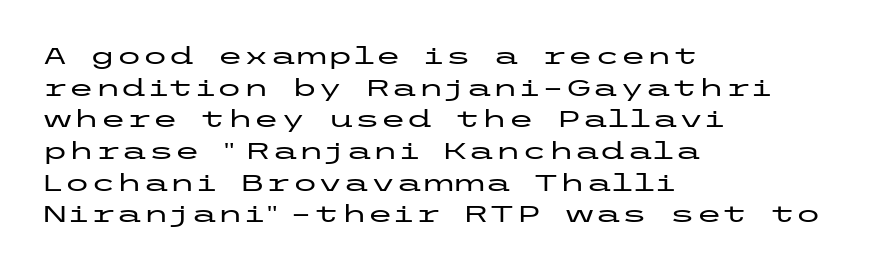
{"italic": "no", "underline": "no", "align": "left", "line_spacing": "normal", "line_spacing_ratio": 1.32, "letter_spacing": "normal", "letter_spacing_em": 0.0, "glyph_px": 24}
